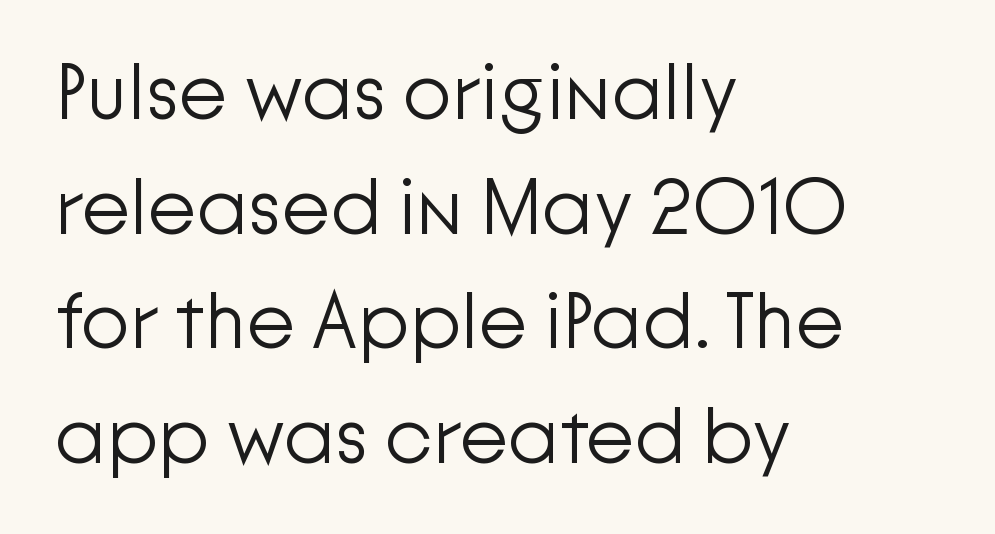
{"serif": "no", "italic": "no", "bold": "no", "weight": "light", "width": "normal", "stroke_contrast": "low", "x_height": "medium", "monospaced": "no", "underline": "no", "align": "left", "line_spacing": "normal", "line_spacing_ratio": 1.45, "letter_spacing": "normal", "letter_spacing_em": 0.0, "glyph_px": 79}
